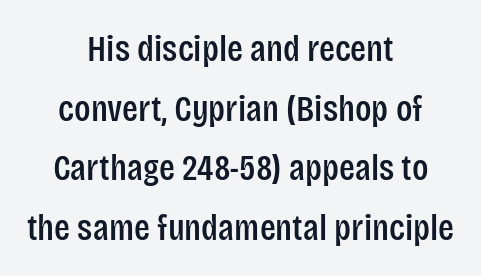
The image shows 37 px condensed sans-serif type, upright; set centered, normal line spacing (1.61x), normal letter spacing, not underlined; low stroke contrast and a large x-height.
